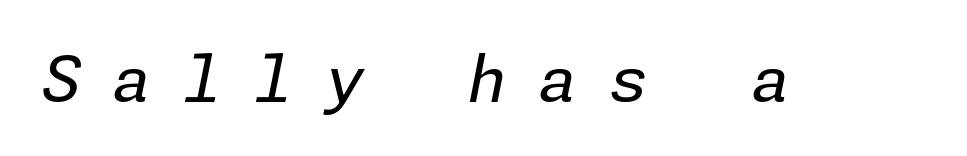
{"italic": "yes", "lean": "right", "slant_degrees": 11, "bold": "no", "weight": "regular", "width": "normal", "stroke_contrast": "low", "x_height": "medium", "underline": "no", "letter_spacing": "wide", "letter_spacing_em": 0.49, "glyph_px": 64}
